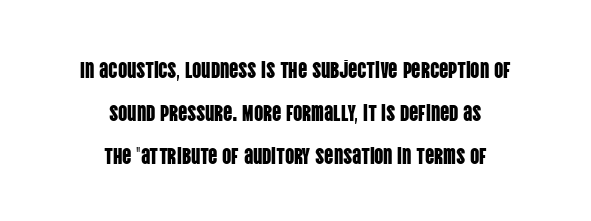
{"italic": "no", "underline": "no", "align": "center", "line_spacing_ratio": 1.86, "letter_spacing": "normal", "letter_spacing_em": 0.0, "glyph_px": 23}
